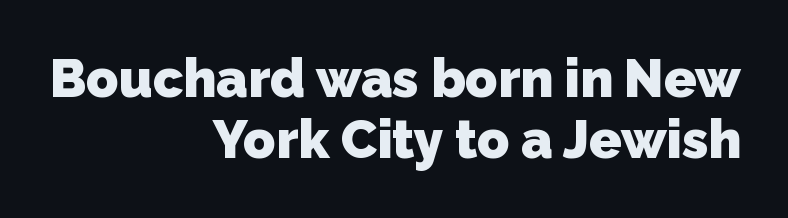
{"serif": "no", "bold": "yes", "weight": "heavy", "width": "normal", "stroke_contrast": "low", "x_height": "medium", "monospaced": "no", "underline": "no", "align": "right", "line_spacing": "tight", "line_spacing_ratio": 1.15, "letter_spacing": "normal", "letter_spacing_em": 0.0, "glyph_px": 53}
